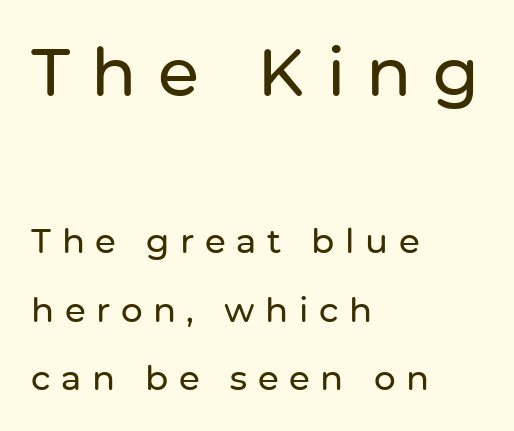
Rendered with straight, roman letterforms. You could fit nearly another row in the gap between these rows. The composition opens big and finishes small. The letters advance in unequal steps, a hallmark of proportional type.
